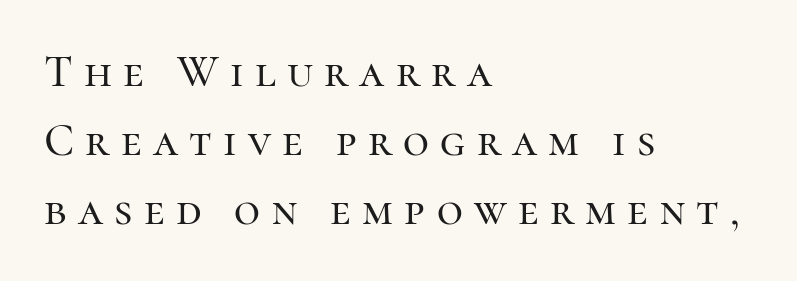
Q: Is the text italic (slanted)? A: No, it is upright.
Q: Is the typeface a serif or a sans-serif typeface? A: Serif.
Q: Is the text underlined? A: No.
Q: How is the paragraph aligned? A: Left-aligned.
Q: Is the spacing between letters normal or unusually wide? A: Unusually wide.
Q: Is the spacing between lines tight, normal or loose? A: Normal.
Q: Width (condensed, normal, or wide)? A: Normal.
Q: Stroke contrast? A: High.
Q: x-height? A: Medium.
Q: Monospaced? A: No.
